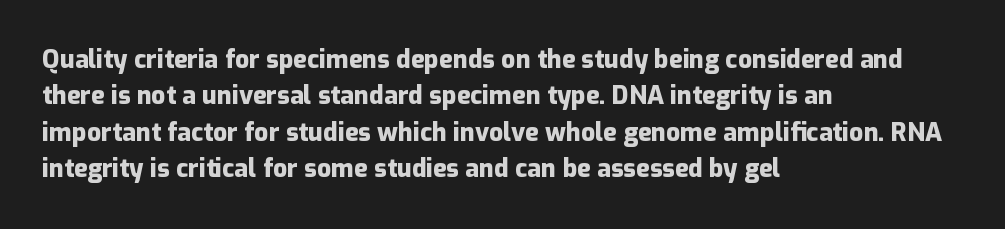
The image shows 25 px bold type, upright; set left-aligned, normal line spacing (1.46x), normal letter spacing, not underlined.
